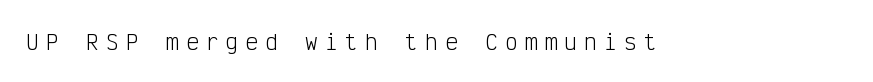
Each stroke keeps to a modest, everyday thickness or less. The letters stand upright; this is a roman face. The tracking reads as deliberately expanded to a designer's eye. Each row of text sits above clean, open space.
